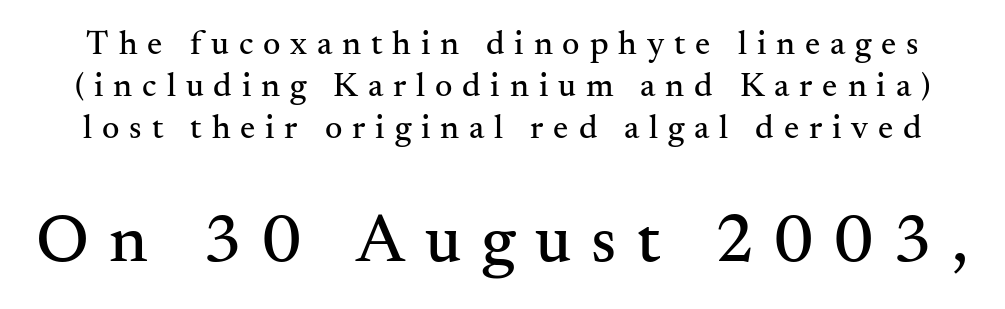
The image shows 69 px serif type, upright; set line spacing 1.23x, unusually wide letter spacing (+0.29 em), not underlined; the second (bottom) block is 2.03x larger; medium stroke contrast and a small x-height.
